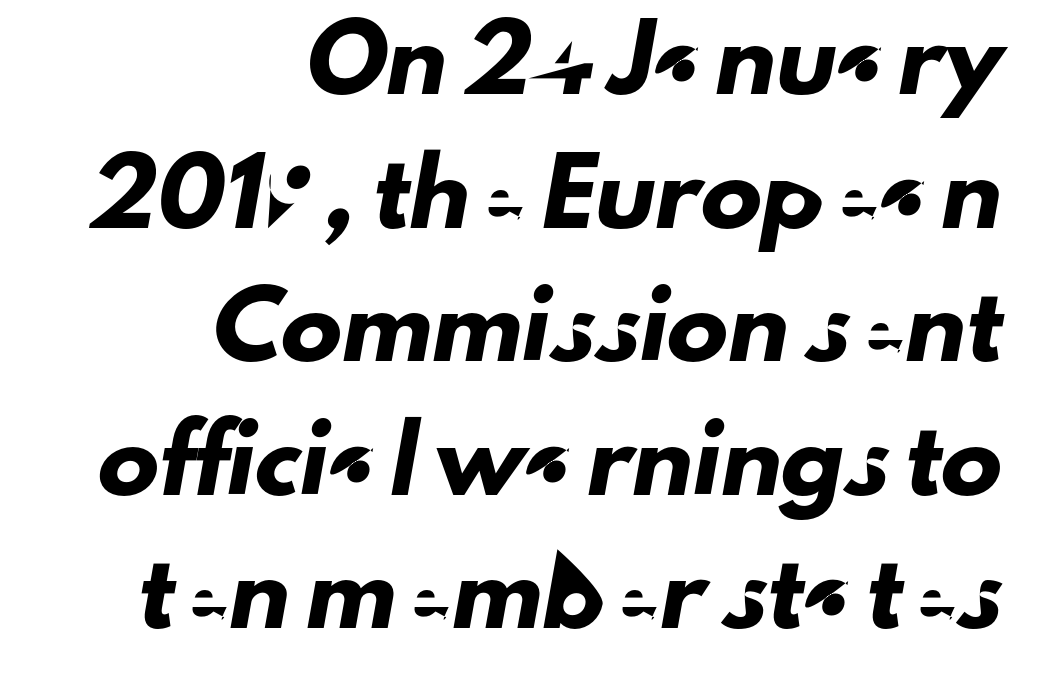
Students, note that the glyphs here touch the page at normal intervals. Words float on clear page, feet unadorned. Look at the bottom of the vertical strokes: they stop flat, with no serifs. Horizontal bands of white between lines are thick stripes. Caption: multi-line text, flush right, ragged left. Each letter keeps its own natural width here, so spacing adapts to shape.
